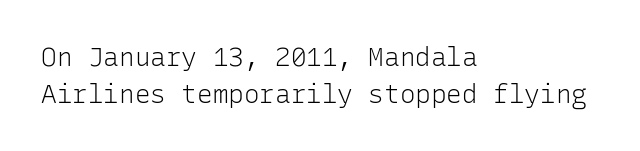
Q: Is the text bold? A: No.
Q: Is the text italic (slanted)? A: No, it is upright.
Q: Is the text underlined? A: No.
Q: How is the paragraph aligned? A: Left-aligned.
Q: Is the spacing between letters normal or unusually wide? A: Normal.
Q: Is the spacing between lines tight, normal or loose? A: Normal.
